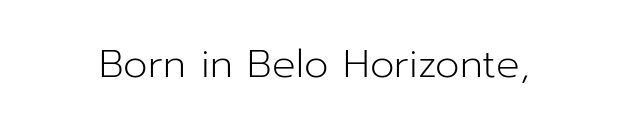
Q: Is the text bold? A: No.
Q: Is the text italic (slanted)? A: No, it is upright.
Q: Is the typeface a serif or a sans-serif typeface? A: Sans-serif.
Q: Is the text underlined? A: No.
Q: Is the spacing between letters normal or unusually wide? A: Normal.
Q: Width (condensed, normal, or wide)? A: Normal.
Q: Stroke contrast? A: Low.
Q: x-height? A: Medium.
Q: Monospaced? A: No.
